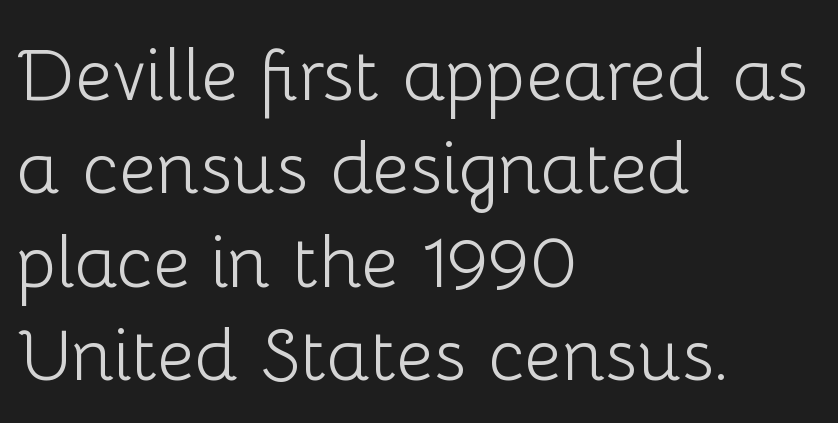
These lines are set flush left with a ragged right edge. What kind of face is this? One without serifs — a sans. Bold? No — there's no thickening of the strokes. This sample uses plain, unmodified letter spacing. How would I describe the line gaps? Plain and ordinary.
